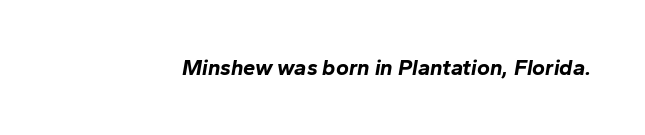
{"italic": "yes", "lean": "right", "slant_degrees": 10, "bold": "yes", "underline": "no", "letter_spacing": "normal", "letter_spacing_em": 0.0, "glyph_px": 22}
